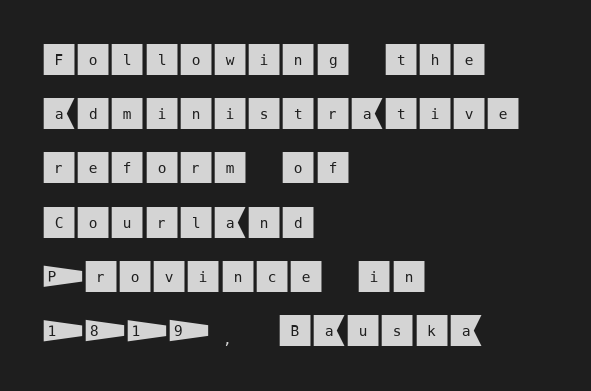
Q: Is the text italic (slanted)? A: No, it is upright.
Q: Is the typeface a serif or a sans-serif typeface? A: Sans-serif.
Q: Is the text underlined? A: No.
Q: How is the paragraph aligned? A: Left-aligned.
Q: Is the spacing between letters normal or unusually wide? A: Normal.
Q: Is the spacing between lines tight, normal or loose? A: Normal.
Q: Width (condensed, normal, or wide)? A: Normal.
Q: Stroke contrast? A: Medium.
Q: x-height? A: Large.
